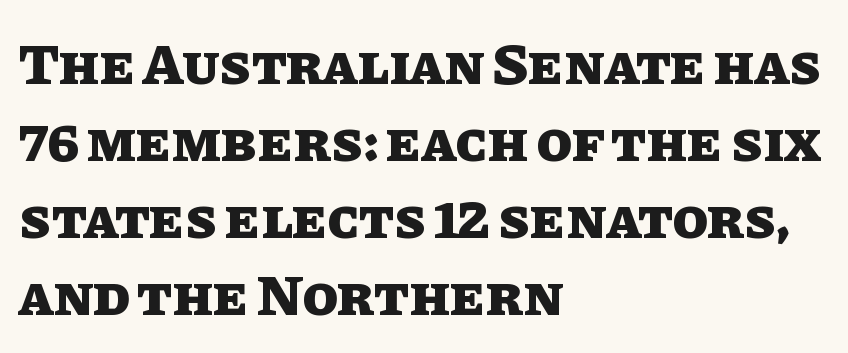
{"italic": "no", "bold": "yes", "weight": "heavy", "width": "normal", "stroke_contrast": "low", "x_height": "large", "monospaced": "no", "underline": "no", "align": "left", "line_spacing": "normal", "line_spacing_ratio": 1.33, "letter_spacing": "normal", "letter_spacing_em": 0.0, "glyph_px": 58}
